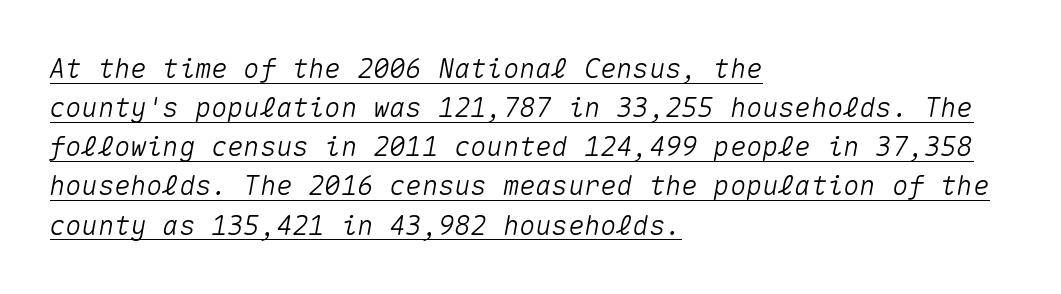
{"italic": "yes", "lean": "right", "slant_degrees": 10, "underline": "yes", "align": "left", "line_spacing": "normal", "line_spacing_ratio": 1.45, "letter_spacing": "normal", "letter_spacing_em": 0.0, "glyph_px": 27}
